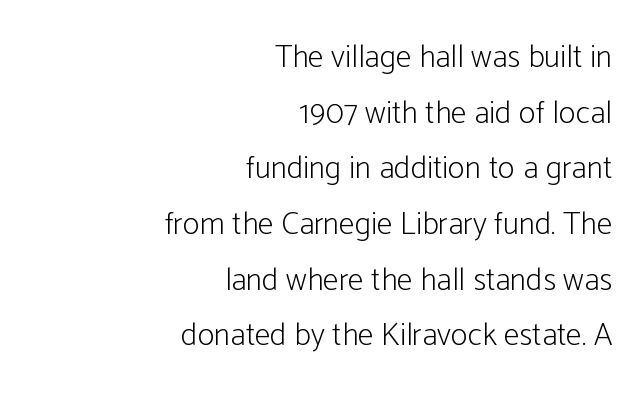
Q: Is the text bold? A: No.
Q: Is the text italic (slanted)? A: No, it is upright.
Q: Is the typeface a serif or a sans-serif typeface? A: Sans-serif.
Q: Is the text underlined? A: No.
Q: How is the paragraph aligned? A: Right-aligned.
Q: Is the spacing between letters normal or unusually wide? A: Normal.
Q: Width (condensed, normal, or wide)? A: Condensed.
Q: Stroke contrast? A: Low.
Q: x-height? A: Medium.
Q: Monospaced? A: No.
